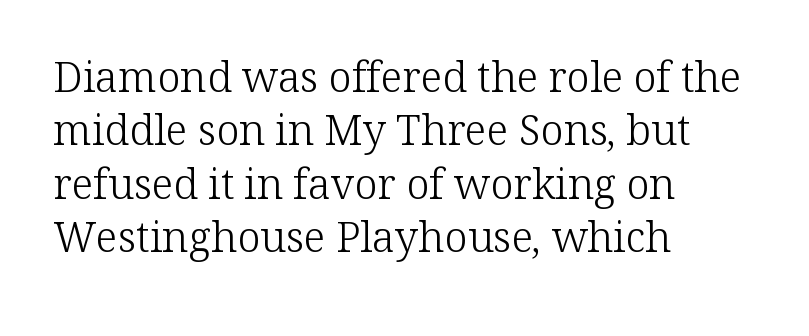
{"serif": "yes", "italic": "no", "bold": "no", "weight": "light", "width": "normal", "stroke_contrast": "low", "x_height": "medium", "monospaced": "no", "underline": "no", "align": "left", "line_spacing": "normal", "line_spacing_ratio": 1.27, "letter_spacing": "normal", "letter_spacing_em": 0.0, "glyph_px": 42}
